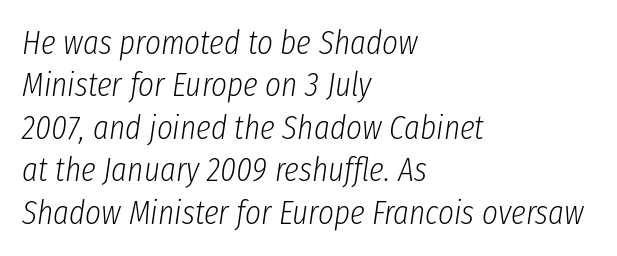
Q: Is the text bold? A: No.
Q: Is the text italic (slanted)? A: Yes, it leans right by about 8 degrees.
Q: Is the text underlined? A: No.
Q: How is the paragraph aligned? A: Left-aligned.
Q: Is the spacing between letters normal or unusually wide? A: Normal.
Q: Is the spacing between lines tight, normal or loose? A: Normal.
Q: Width (condensed, normal, or wide)? A: Condensed.
Q: Stroke contrast? A: Low.
Q: x-height? A: Medium.
Q: Monospaced? A: No.
